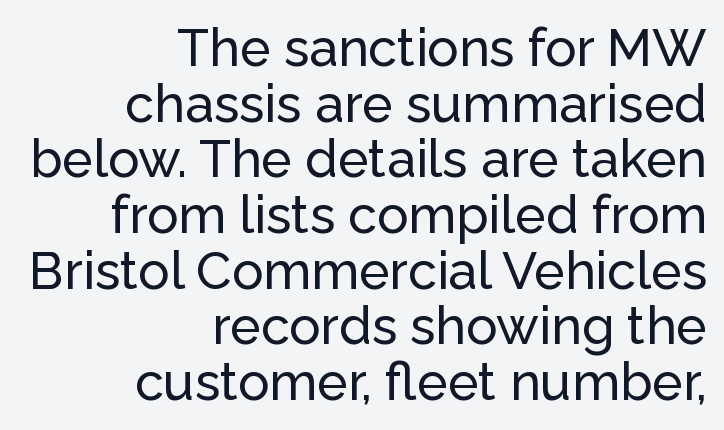
The setting favours the right margin, as signatures and pull-quotes sometimes do. Nothing unusual about the tracking: characters are spaced as the font intends. Notice how the stems are strictly vertical — no italics here. Type style note: lacks serifs.
